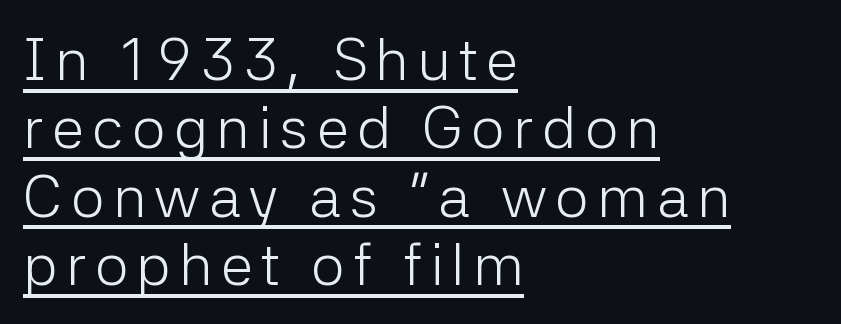
{"serif": "no", "italic": "no", "bold": "no", "weight": "light", "width": "normal", "stroke_contrast": "low", "x_height": "medium", "monospaced": "no", "underline": "yes", "align": "left", "line_spacing_ratio": 1.16, "glyph_px": 59}
